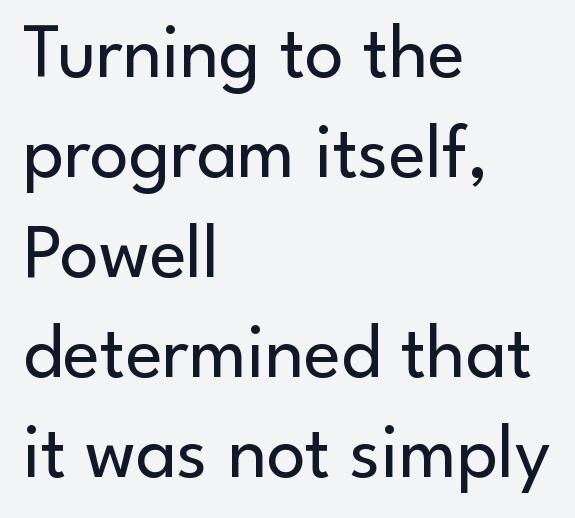
{"serif": "no", "italic": "no", "bold": "no", "weight": "regular", "width": "normal", "stroke_contrast": "low", "x_height": "small", "monospaced": "no", "underline": "no", "align": "left", "line_spacing": "normal", "line_spacing_ratio": 1.3, "letter_spacing": "normal", "letter_spacing_em": 0.0, "glyph_px": 77}
